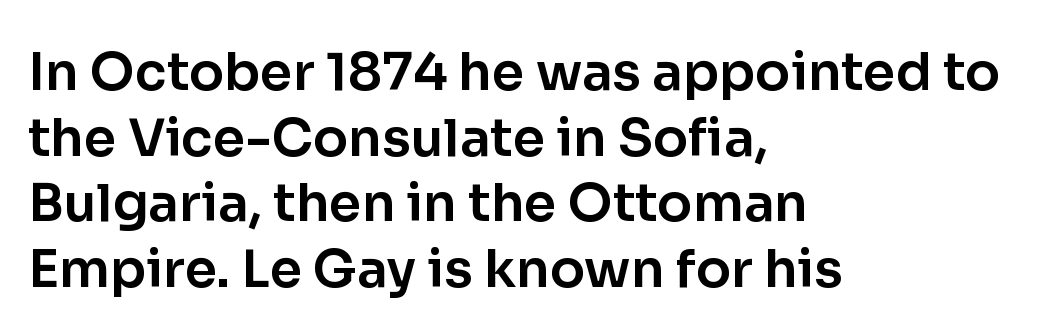
{"serif": "no", "italic": "no", "width": "normal", "stroke_contrast": "low", "x_height": "medium", "monospaced": "no", "underline": "no", "align": "left", "line_spacing": "normal", "line_spacing_ratio": 1.26, "letter_spacing": "normal", "letter_spacing_em": 0.0, "glyph_px": 52}
